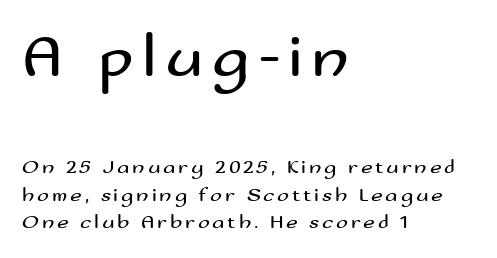
{"serif": "no", "italic": "no", "bold": "no", "weight": "regular", "width": "wide", "stroke_contrast": "medium", "x_height": "small", "monospaced": "no", "underline": "no", "align": "left", "line_spacing": "normal", "line_spacing_ratio": 1.38, "larger_block": "first", "size_ratio": 3.05, "glyph_px": 61}
